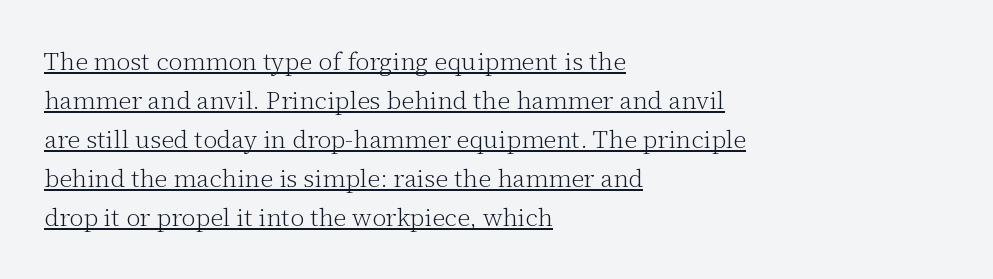
{"italic": "no", "bold": "no", "underline": "yes", "align": "left", "line_spacing": "normal", "line_spacing_ratio": 1.56, "letter_spacing": "normal", "letter_spacing_em": 0.0, "glyph_px": 25}
